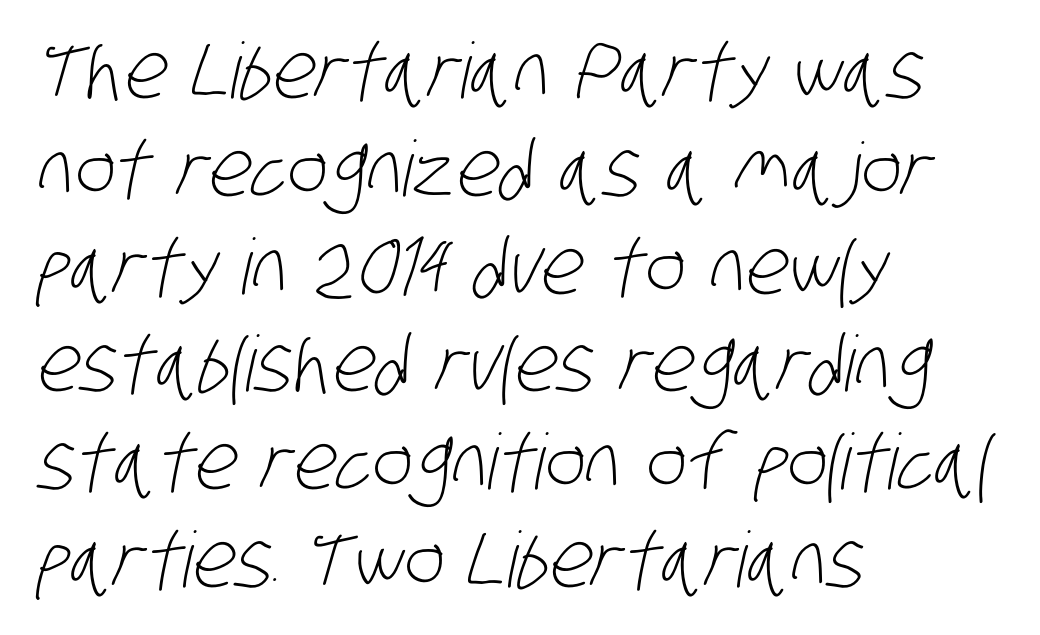
The space directly below the letters is spotless. The rendering uses a moderate line-height, typical for paragraphs. The font sits on the lighter half of the weight spectrum, regular included. The passage shown has conventional tracking throughout. Type style note: lacks serifs.
